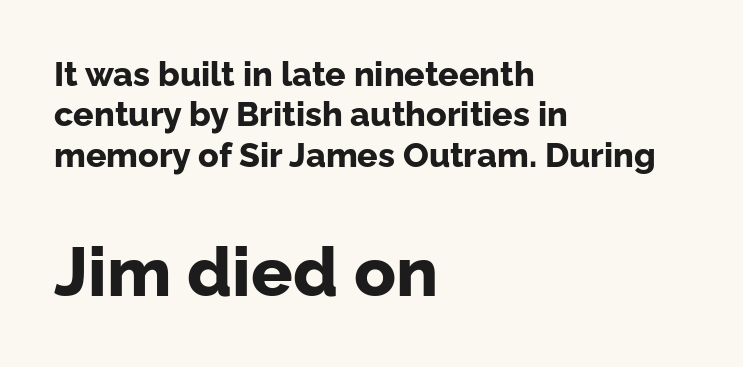
Underline: absent. Notice how the stems are strictly vertical — no italics here. Typesetter's note — lower block bumped up in size, upper block left smaller. This is heavy type, rendered in bold. The gaps between neighbouring characters are ordinary and unremarkable. This is sans-serif lettering, the kind often seen on screens and signage.
